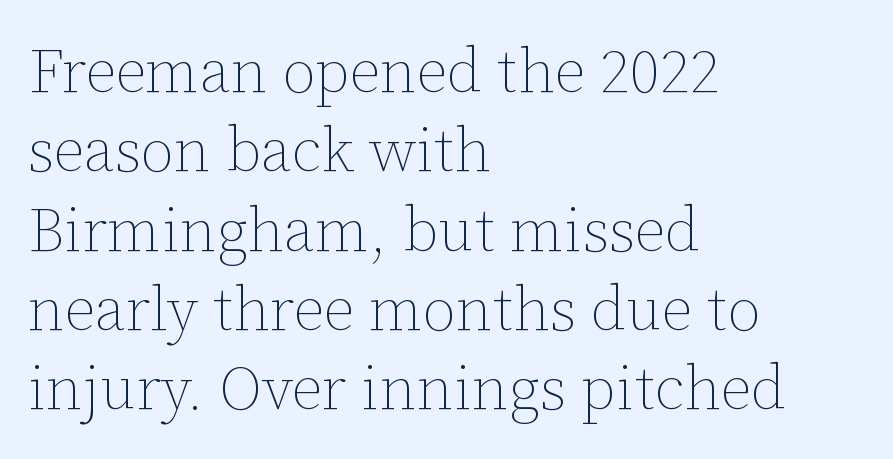
{"italic": "no", "bold": "no", "weight": "thin", "width": "normal", "stroke_contrast": "low", "x_height": "medium", "monospaced": "no", "underline": "no", "align": "left", "line_spacing": "normal", "line_spacing_ratio": 1.3, "letter_spacing": "normal", "letter_spacing_em": 0.0, "glyph_px": 61}
